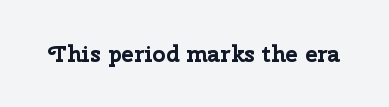
Notice how thick the strokes are: this is what a full bold looks like. In terms of letterspacing, this is plain default setting. The specimen omits any rule beneath the text block's lines. The lettering stays uniformly vertical, giving the passage a roman look.
